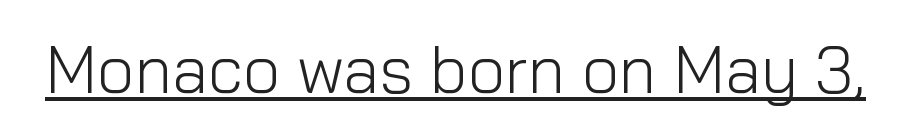
The image shows 66 px light sans-serif type, upright; set normal letter spacing, underlined; low stroke contrast and a medium x-height.
